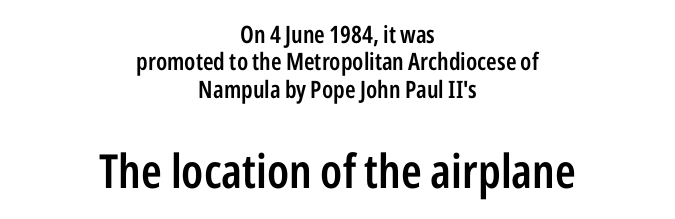
Q: Is the text bold? A: Semi-bold.
Q: Is the text italic (slanted)? A: No, it is upright.
Q: Is the typeface a serif or a sans-serif typeface? A: Sans-serif.
Q: Is the text underlined? A: No.
Q: How is the paragraph aligned? A: Centered.
Q: Is the spacing between letters normal or unusually wide? A: Normal.
Q: Is the spacing between lines tight, normal or loose? A: Tight.
Q: Which block of text is set in a larger size, the first (top) or the second (bottom)? A: The second (bottom) one.
Q: Width (condensed, normal, or wide)? A: Condensed.
Q: Stroke contrast? A: Low.
Q: x-height? A: Medium.
Q: Monospaced? A: No.
